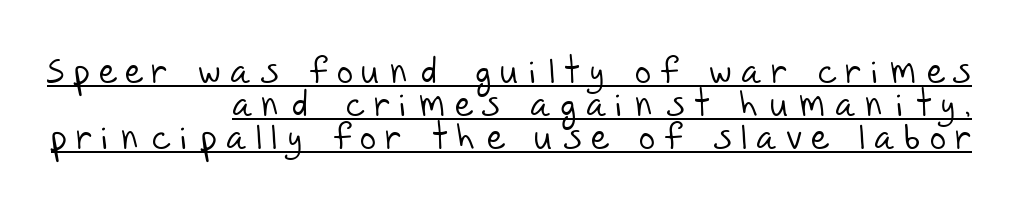
Each stroke keeps to a modest, everyday thickness or less. Teacher's note: observe the even right margin — that is flush-right alignment. Students, observe: this is what under-led, compact text looks like. The letterforms stand isolated, each surrounded by extra space. Underlined type.
